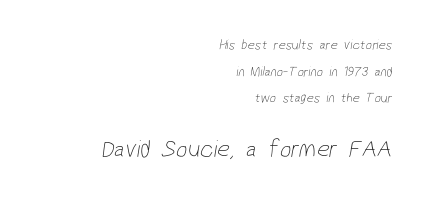
Q: Is the text bold? A: No.
Q: Is the text underlined? A: No.
Q: How is the paragraph aligned? A: Right-aligned.
Q: Is the spacing between letters normal or unusually wide? A: Normal.
Q: Is the spacing between lines tight, normal or loose? A: Loose.
Q: Which block of text is set in a larger size, the first (top) or the second (bottom)? A: The second (bottom) one.
